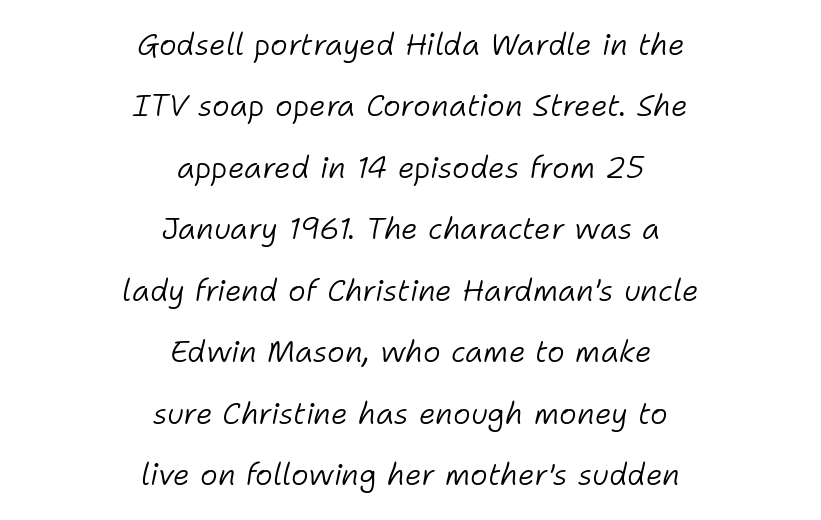
Q: Is the text bold? A: No.
Q: Is the text italic (slanted)? A: Yes, it leans right by about 11 degrees.
Q: Is the text underlined? A: No.
Q: How is the paragraph aligned? A: Centered.
Q: Is the spacing between letters normal or unusually wide? A: Normal.
Q: Is the spacing between lines tight, normal or loose? A: Loose.
Q: Width (condensed, normal, or wide)? A: Normal.
Q: Stroke contrast? A: Low.
Q: x-height? A: Medium.
Q: Monospaced? A: No.
